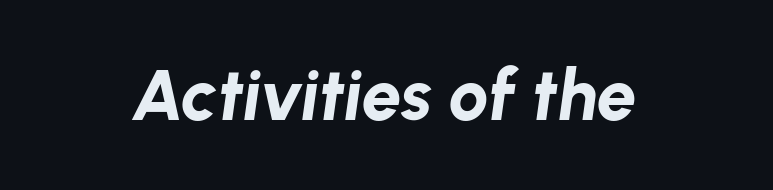
Stroke thickness is high; the sample reads as a true bold. Would a proofreader flag this as italicized? Yes. The glyphs are unaccompanied by any horizontal stroke below them. Is this a fixed-width face? No — the glyphs have proportional, varying widths. The face used here is rendered with its standard letterfit.
